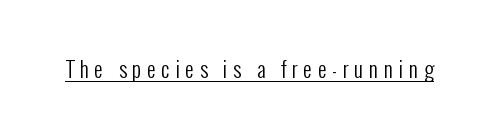
The image shows 22 px text type, upright; set unusually wide letter spacing (+0.25 em), underlined.
